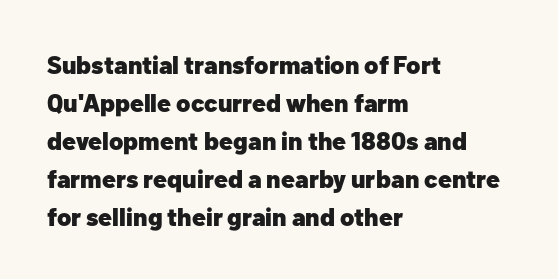
Leftover space on each line is placed entirely after the last word. Normally led — the rows are evenly, conventionally spaced. Type without underlining. Here the glyphs are tracked normally, forming tight word shapes.
